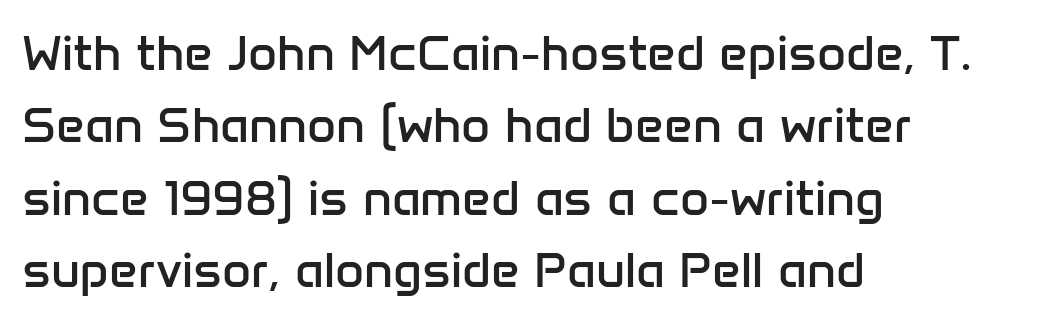
The letterforms sit shoulder to shoulder at normal distance. Typographically, this falls in the sans-serif category. This sample keeps an unexceptional amount of space between lines. The rendering anchors every line to the left-hand side.
